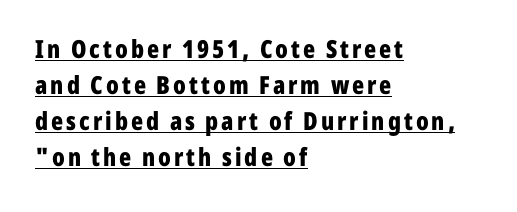
{"italic": "no", "bold": "yes", "underline": "yes", "align": "left", "line_spacing": "normal", "line_spacing_ratio": 1.44, "glyph_px": 25}
